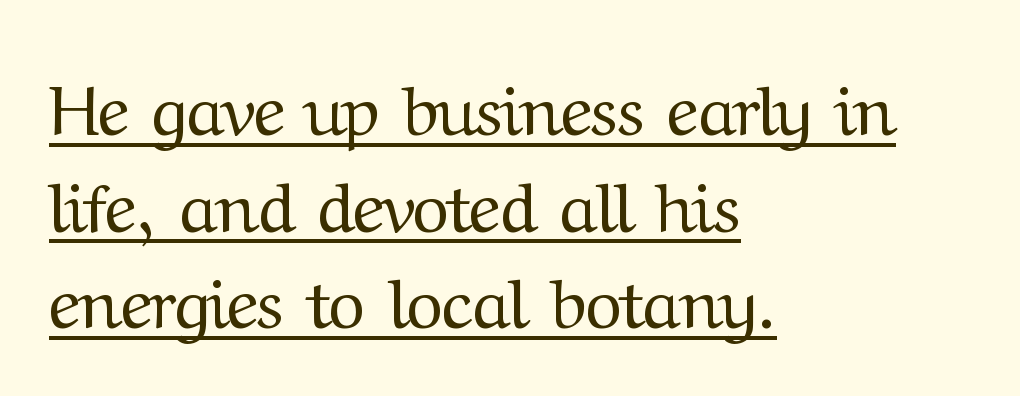
{"serif": "yes", "italic": "no", "bold": "no", "weight": "regular", "width": "normal", "stroke_contrast": "medium", "x_height": "medium", "monospaced": "no", "underline": "yes", "align": "left", "line_spacing": "normal", "line_spacing_ratio": 1.38, "letter_spacing": "normal", "letter_spacing_em": 0.0, "glyph_px": 70}
